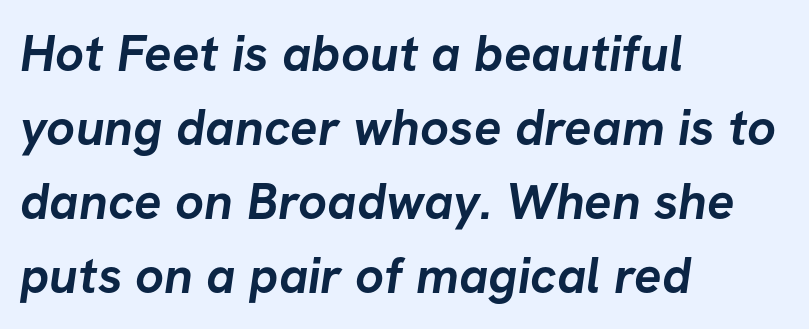
The image shows 51 px semibold sans-serif type; set left-aligned, normal line spacing (1.45x), normal letter spacing, not underlined; low stroke contrast and a medium x-height.
